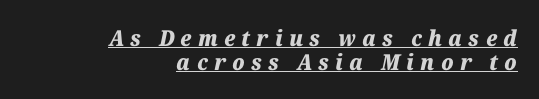
You can tell it's italic because the verticals aren't actually vertical. Rows of type sit shoulder to shoulder in the vertical direction. Between one letter and the next there's a generous, obvious gap. The passage is arranged like a letterhead date or caption credit — flush right. The characters look thick and weighty, a clear bold. Is there an underline? Yes — a line sits under the letters.
